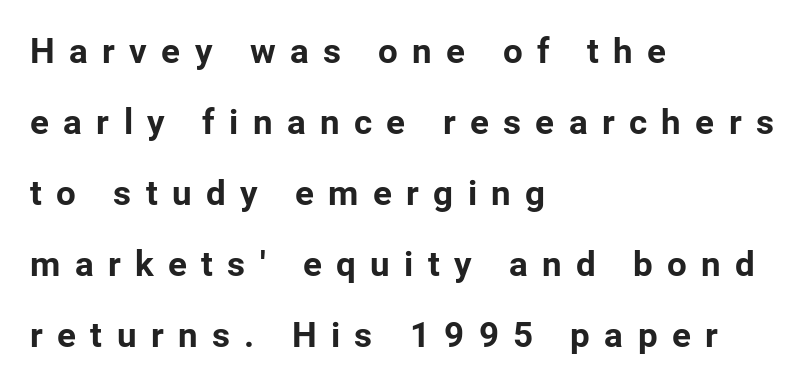
The typesetter chose a ragged-right arrangement here. In terms of weight, the rendering is a true, heavy bold. Look at the tracking — it's clearly loosened, letters drifting apart. Ascenders rise straight up at ninety degrees. Does the leading feel generous? Absolutely, it's lavish. Do the characters align in a grid? No, the font is proportional.
